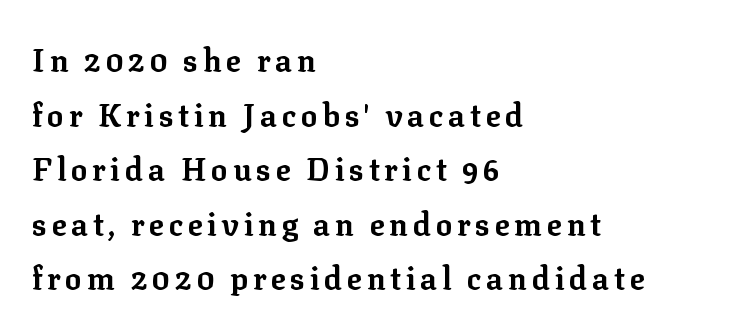
Q: Is the text bold? A: Yes.
Q: Is the text italic (slanted)? A: No, it is upright.
Q: Is the typeface a serif or a sans-serif typeface? A: Serif.
Q: Is the text underlined? A: No.
Q: How is the paragraph aligned? A: Left-aligned.
Q: Width (condensed, normal, or wide)? A: Normal.
Q: Stroke contrast? A: Low.
Q: x-height? A: Medium.
Q: Monospaced? A: No.
